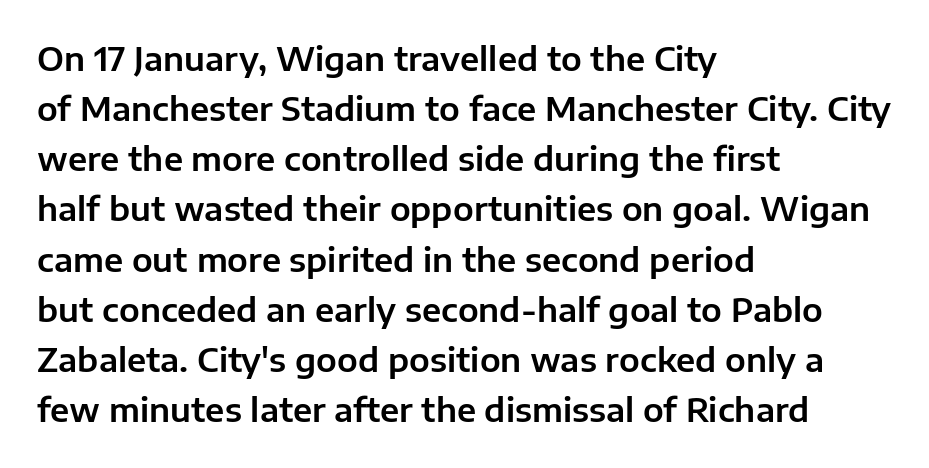
No word sits above an underline. Tall strokes in this sample are plumb rather than angled. Do the characters align in a grid? No, the font is proportional. Serifs: no, the terminals of the letterforms are clean.
